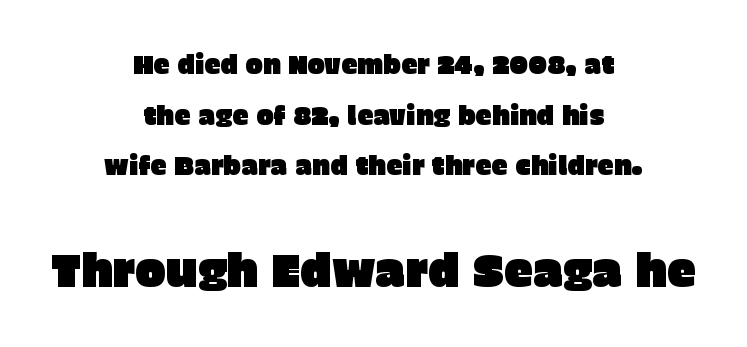
Is there much room between lines? Yes — plenty of vertical air separates them. The space beneath each line is pristine and unruled. The gaps between neighbouring characters are ordinary and unremarkable. Stroke terminals: plain, sans-serif. These lines stack symmetrically, like a column narrowing and widening about its center. A student would notice the bottom passage is typeset larger than what precedes it.
